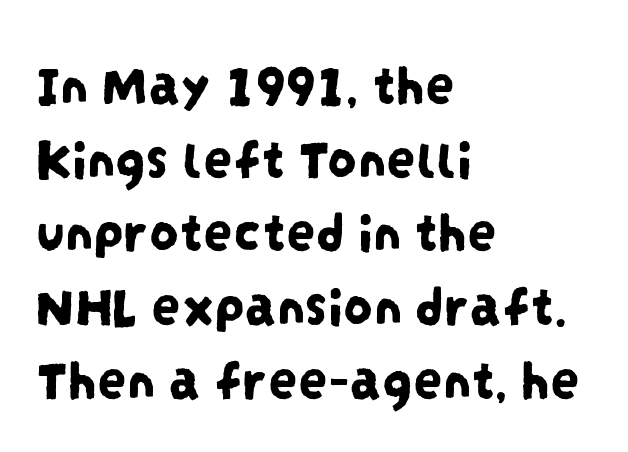
Descenders are the only things crossing below the line. The passage shown is typed in a proportional face where columns would drift. You could call the tracking neutral — neither tight nor loose. The text block is weighted toward the left margin, trailing off unevenly rightward. The font family rendered here belongs to the sans-serif group.
